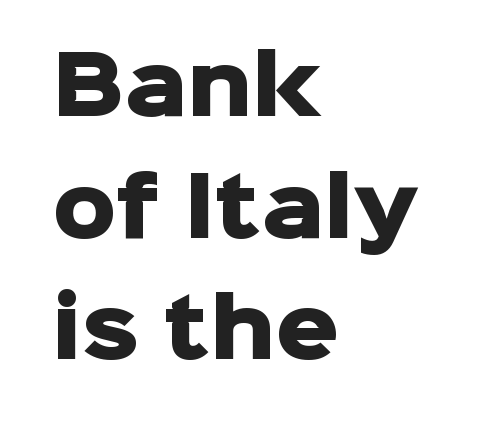
{"serif": "no", "italic": "no", "bold": "yes", "weight": "heavy", "width": "normal", "stroke_contrast": "low", "x_height": "medium", "monospaced": "no", "underline": "no", "align": "left", "line_spacing": "normal", "line_spacing_ratio": 1.54, "letter_spacing": "normal", "letter_spacing_em": 0.0, "glyph_px": 79}
